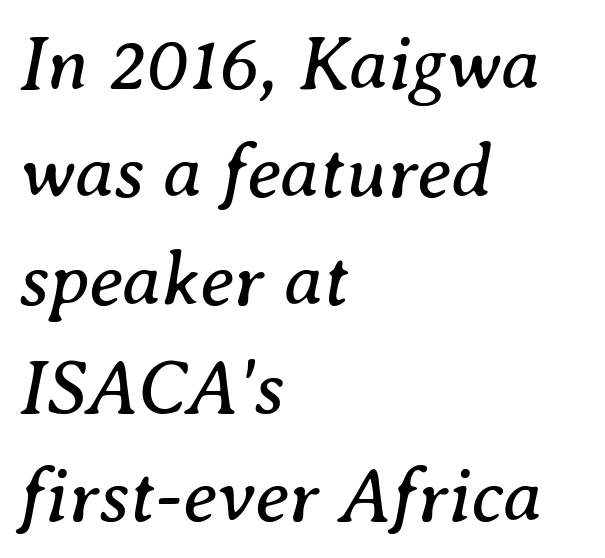
Q: Is the text bold? A: No.
Q: Is the text italic (slanted)? A: Yes, it leans right by about 8 degrees.
Q: Is the typeface a serif or a sans-serif typeface? A: Serif.
Q: Is the text underlined? A: No.
Q: How is the paragraph aligned? A: Left-aligned.
Q: Is the spacing between letters normal or unusually wide? A: Normal.
Q: Is the spacing between lines tight, normal or loose? A: Normal.
Q: Width (condensed, normal, or wide)? A: Normal.
Q: Stroke contrast? A: Medium.
Q: x-height? A: Medium.
Q: Monospaced? A: No.
